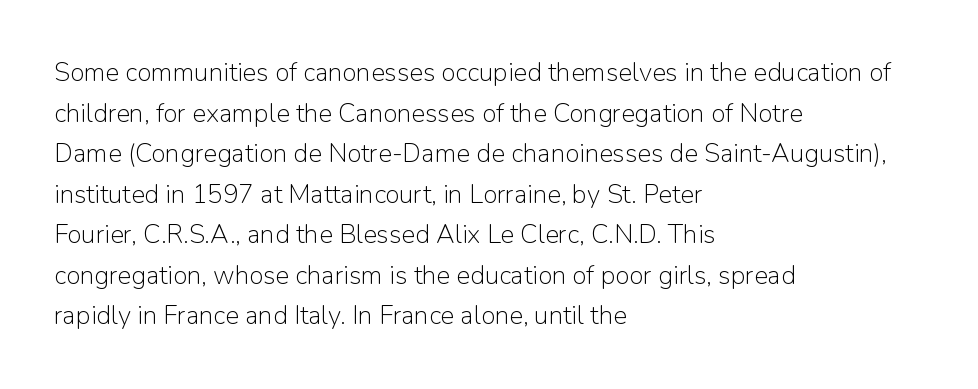
The image shows 26 px text type, upright; set left-aligned, normal line spacing (1.56x), normal letter spacing, not underlined.
